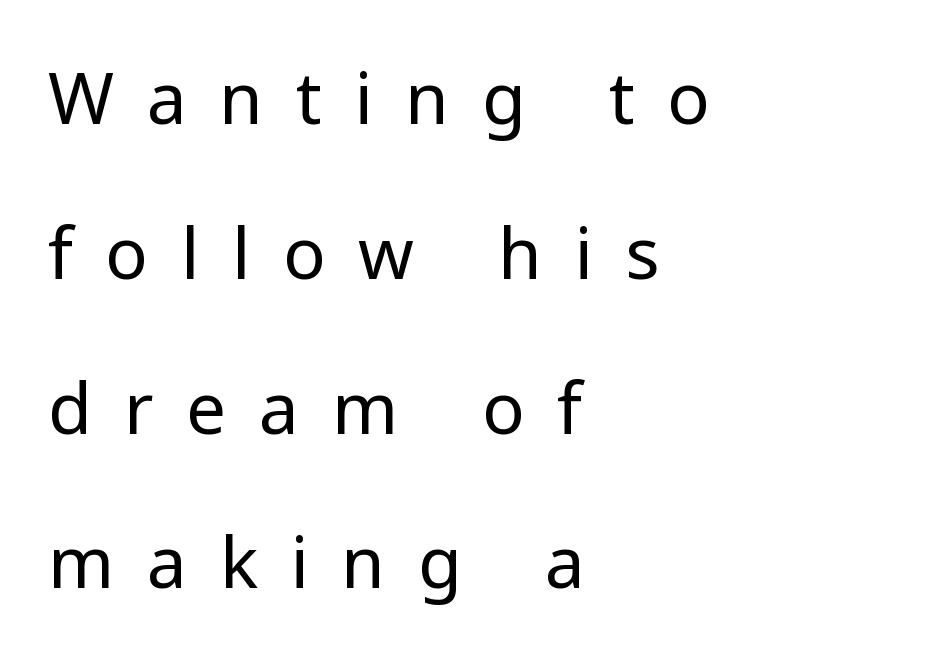
Q: Is the text bold? A: No.
Q: Is the text italic (slanted)? A: No, it is upright.
Q: Is the typeface a serif or a sans-serif typeface? A: Sans-serif.
Q: Is the text underlined? A: No.
Q: How is the paragraph aligned? A: Left-aligned.
Q: Is the spacing between letters normal or unusually wide? A: Unusually wide.
Q: Is the spacing between lines tight, normal or loose? A: Loose.
Q: Width (condensed, normal, or wide)? A: Normal.
Q: Stroke contrast? A: Low.
Q: x-height? A: Medium.
Q: Monospaced? A: No.
